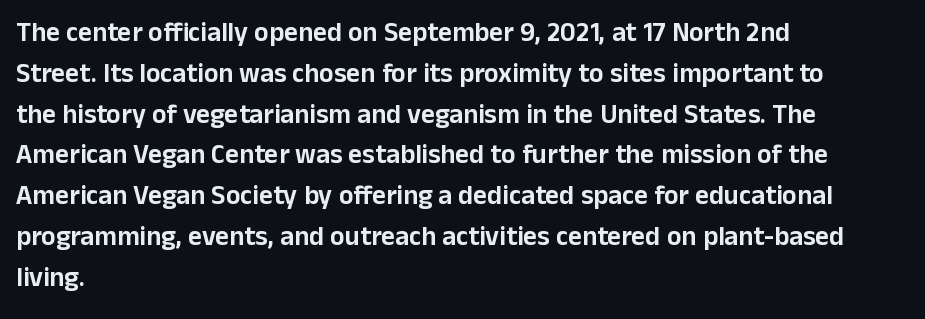
The image shows 27 px text type, upright; set left-aligned, normal line spacing (1.51x), normal letter spacing, not underlined.
